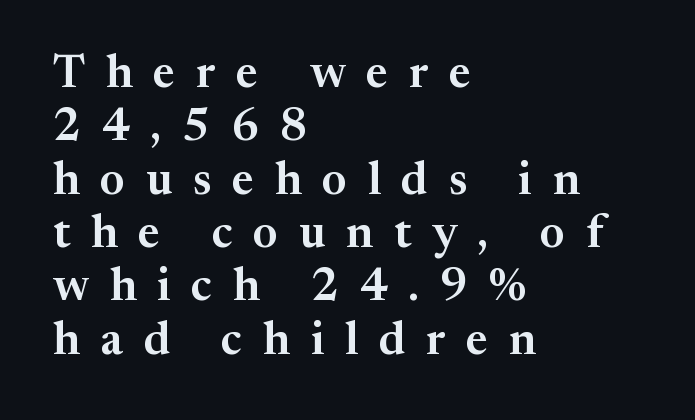
Q: Is the text italic (slanted)? A: No, it is upright.
Q: Is the typeface a serif or a sans-serif typeface? A: Serif.
Q: Is the text underlined? A: No.
Q: How is the paragraph aligned? A: Left-aligned.
Q: Is the spacing between letters normal or unusually wide? A: Unusually wide.
Q: Width (condensed, normal, or wide)? A: Normal.
Q: Stroke contrast? A: Medium.
Q: x-height? A: Medium.
Q: Monospaced? A: No.
